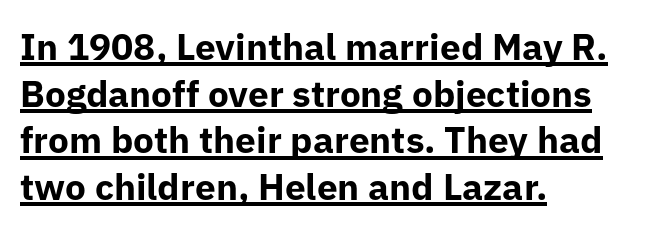
The image shows 37 px bold sans-serif type, upright; set left-aligned, normal line spacing (1.26x), normal letter spacing, underlined; low stroke contrast and a medium x-height.
